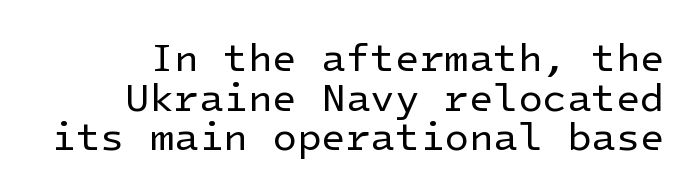
Q: Is the text bold? A: No.
Q: Is the text italic (slanted)? A: No, it is upright.
Q: Is the typeface a serif or a sans-serif typeface? A: Sans-serif.
Q: Is the text underlined? A: No.
Q: How is the paragraph aligned? A: Right-aligned.
Q: Is the spacing between letters normal or unusually wide? A: Normal.
Q: Is the spacing between lines tight, normal or loose? A: Tight.
Q: Width (condensed, normal, or wide)? A: Normal.
Q: Stroke contrast? A: Low.
Q: x-height? A: Medium.
